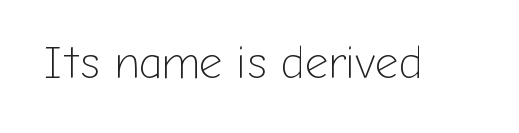
Q: Is the text bold? A: No.
Q: Is the text italic (slanted)? A: No, it is upright.
Q: Is the typeface a serif or a sans-serif typeface? A: Sans-serif.
Q: Is the text underlined? A: No.
Q: Is the spacing between letters normal or unusually wide? A: Normal.
Q: Width (condensed, normal, or wide)? A: Normal.
Q: Stroke contrast? A: Low.
Q: x-height? A: Medium.
Q: Monospaced? A: No.
